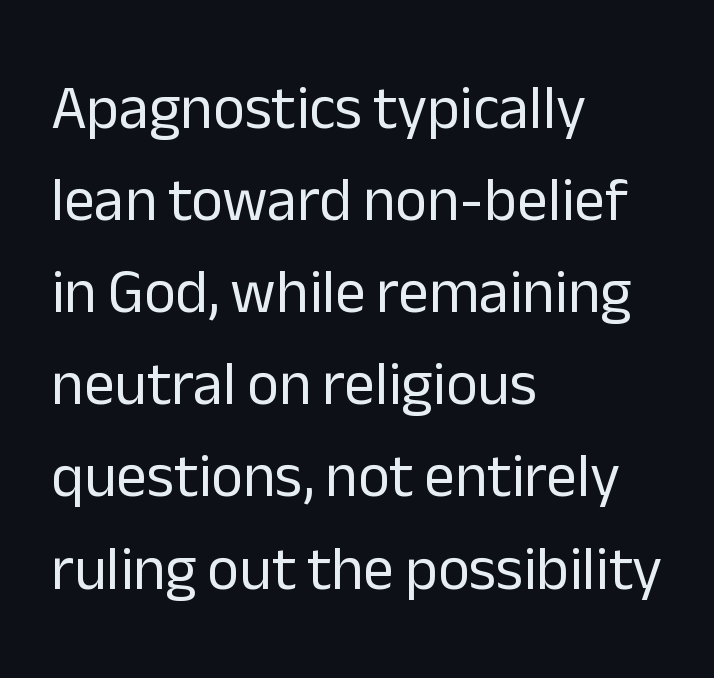
Q: Is the text bold? A: No.
Q: Is the text italic (slanted)? A: No, it is upright.
Q: Is the typeface a serif or a sans-serif typeface? A: Sans-serif.
Q: Is the text underlined? A: No.
Q: How is the paragraph aligned? A: Left-aligned.
Q: Is the spacing between letters normal or unusually wide? A: Normal.
Q: Is the spacing between lines tight, normal or loose? A: Normal.
Q: Width (condensed, normal, or wide)? A: Normal.
Q: Stroke contrast? A: Low.
Q: x-height? A: Medium.
Q: Monospaced? A: No.
